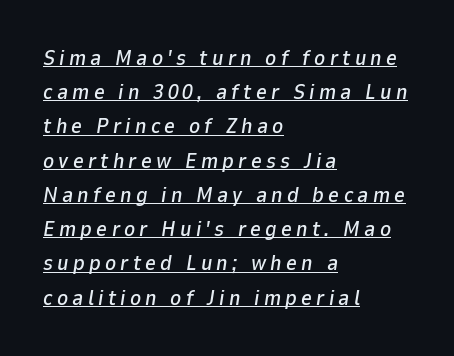
Q: Is the text italic (slanted)? A: Yes, it leans right by about 9 degrees.
Q: Is the text underlined? A: Yes.
Q: How is the paragraph aligned? A: Left-aligned.
Q: Is the spacing between letters normal or unusually wide? A: Unusually wide.
Q: Is the spacing between lines tight, normal or loose? A: Normal.
